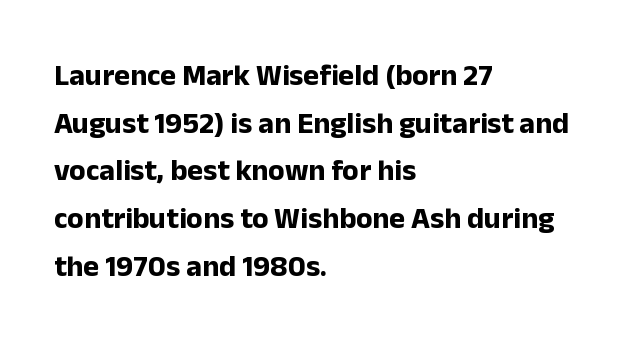
The image shows 30 px bold sans-serif type, upright; set left-aligned, normal line spacing (1.59x), normal letter spacing, not underlined; low stroke contrast and a medium x-height.
